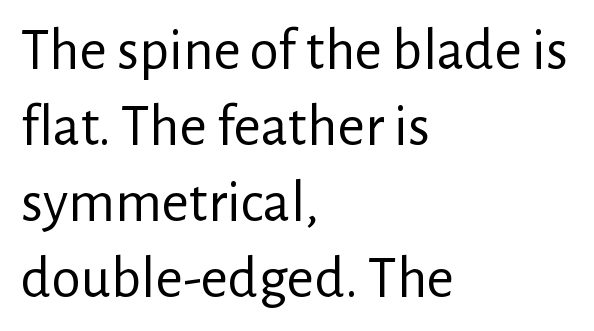
Q: Is the text bold? A: No.
Q: Is the text italic (slanted)? A: No, it is upright.
Q: Is the typeface a serif or a sans-serif typeface? A: Sans-serif.
Q: Is the text underlined? A: No.
Q: How is the paragraph aligned? A: Left-aligned.
Q: Is the spacing between letters normal or unusually wide? A: Normal.
Q: Is the spacing between lines tight, normal or loose? A: Normal.
Q: Width (condensed, normal, or wide)? A: Normal.
Q: Stroke contrast? A: Low.
Q: x-height? A: Medium.
Q: Monospaced? A: No.
